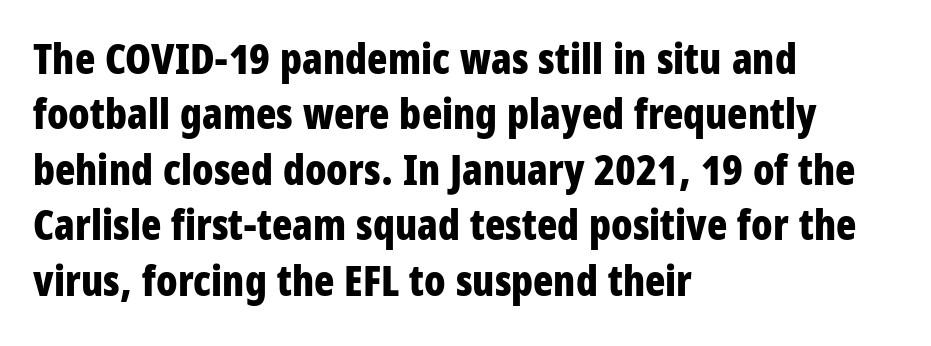
This rendering leaves character spacing at its baseline value. The glyphs have the mass of a bold cut. The string is rendered with underlining switched off. A sans-serif font was chosen for this passage. Varying glyph widths throughout — classic text-font behaviour. The setting favours the left margin, as ordinary paragraphs usually do.
